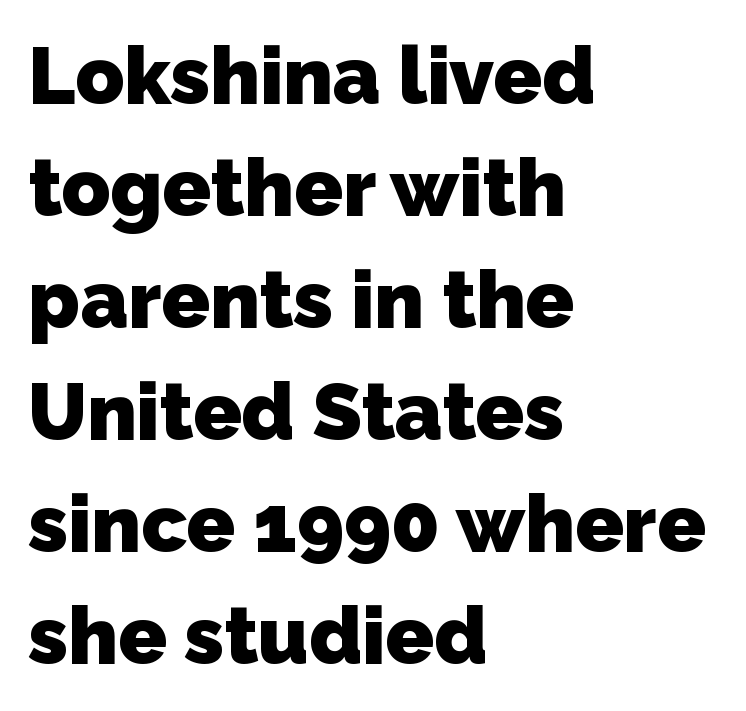
Q: Is the text bold? A: Yes.
Q: Is the typeface a serif or a sans-serif typeface? A: Sans-serif.
Q: Is the text underlined? A: No.
Q: How is the paragraph aligned? A: Left-aligned.
Q: Is the spacing between letters normal or unusually wide? A: Normal.
Q: Is the spacing between lines tight, normal or loose? A: Normal.
Q: Width (condensed, normal, or wide)? A: Normal.
Q: Stroke contrast? A: Low.
Q: x-height? A: Medium.
Q: Monospaced? A: No.
